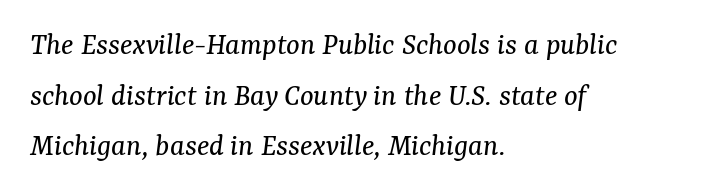
{"serif": "yes", "italic": "yes", "lean": "right", "slant_degrees": 7, "bold": "no", "weight": "regular", "width": "normal", "stroke_contrast": "medium", "x_height": "medium", "monospaced": "no", "underline": "no", "align": "left", "line_spacing": "normal", "line_spacing_ratio": 1.58, "letter_spacing": "normal", "letter_spacing_em": 0.0, "glyph_px": 32}
